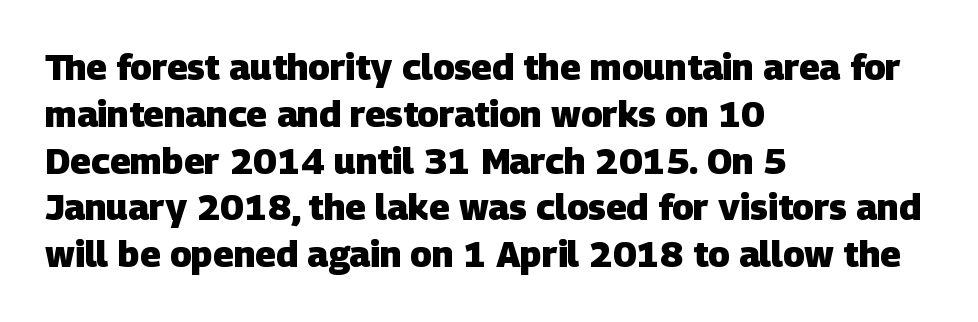
The image shows 36 px heavy sans-serif type; set left-aligned, normal line spacing (1.3x), normal letter spacing, not underlined; low stroke contrast and a large x-height.
